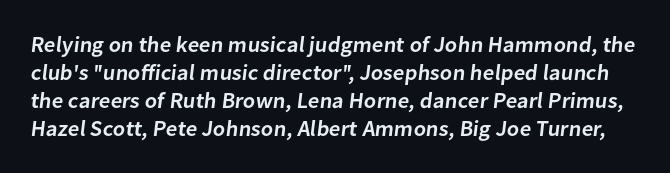
Q: Is the text bold? A: Semi-bold.
Q: Is the text underlined? A: No.
Q: Is the spacing between letters normal or unusually wide? A: Normal.
Q: Is the spacing between lines tight, normal or loose? A: Normal.
